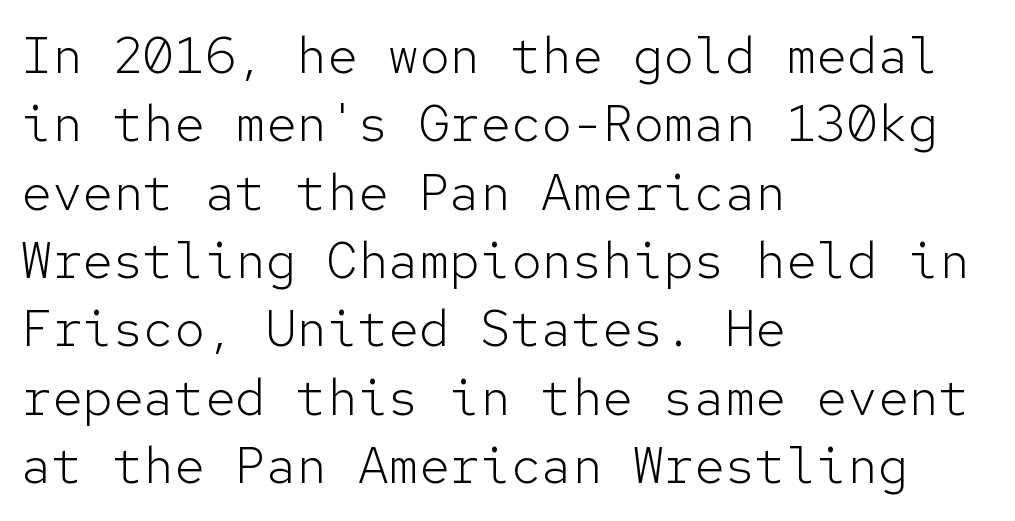
The image shows 51 px light sans-serif type, upright, monospaced; set left-aligned, normal line spacing (1.34x), normal letter spacing, not underlined; low stroke contrast and a medium x-height.
